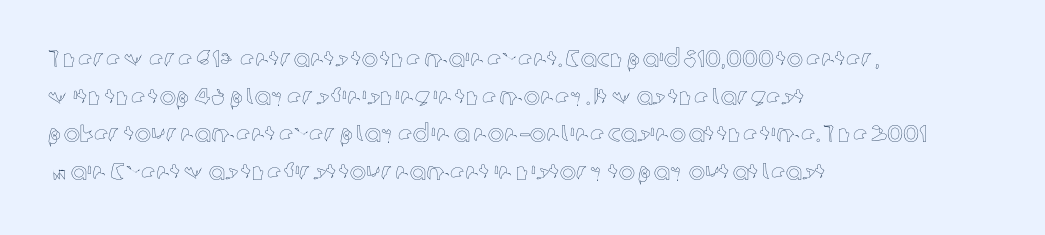
Students, observe: this is what conventionally led text looks like. When letters stand straight like this, we call the style roman or upright. Horizontally, the lines are justified to the leading edge only. The type is set solid horizontally, with unmodified tracking. The baseline area is clear.
